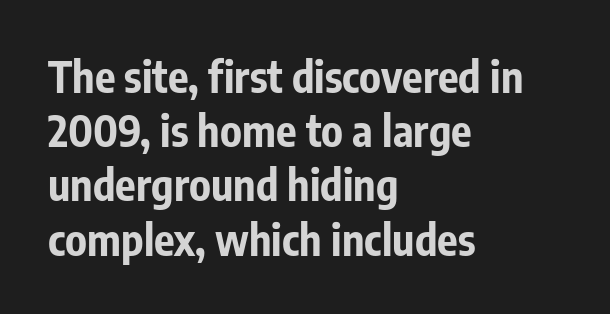
{"serif": "no", "italic": "no", "bold": "yes", "weight": "bold", "width": "condensed", "stroke_contrast": "low", "x_height": "medium", "monospaced": "no", "underline": "no", "align": "left", "line_spacing": "normal", "line_spacing_ratio": 1.26, "letter_spacing": "normal", "letter_spacing_em": 0.0, "glyph_px": 43}
